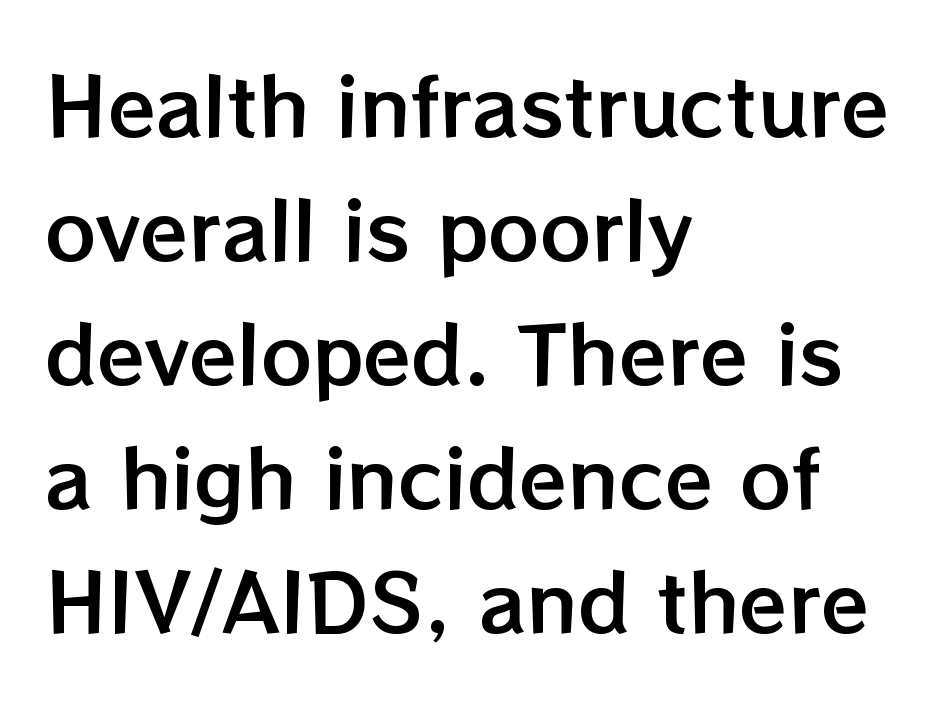
Default kerning and tracking; the words read as compact shapes. Think of a printed novel: that variable character pitch is what you see here. Is there much room between lines? A standard amount, neither cramped nor airy. Ascenders rise straight up at ninety degrees. Clear beneath every line of the passage. Alignment: flush left.
